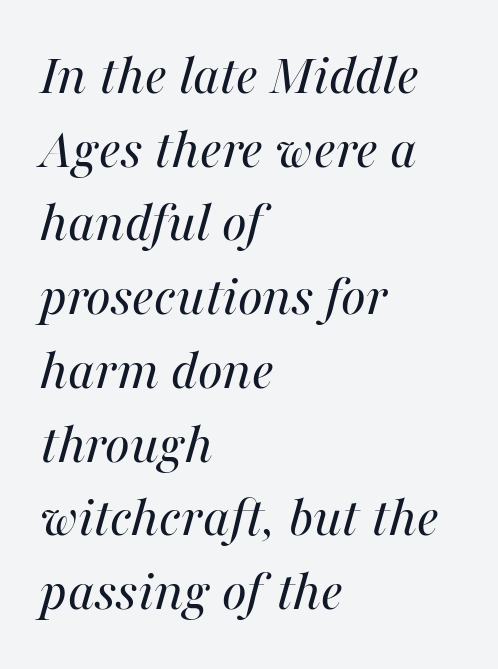
The designer left line spacing at the default. The letters sit at their default tracking, neither squeezed nor spread. Note the varied advance widths — an 'i' is clearly narrower than an 'm'. Heaviness? Minimal to ordinary, like unemphasized prose. The paragraph has a hard left edge and a soft right edge. A typesetter would mark this as italic.
